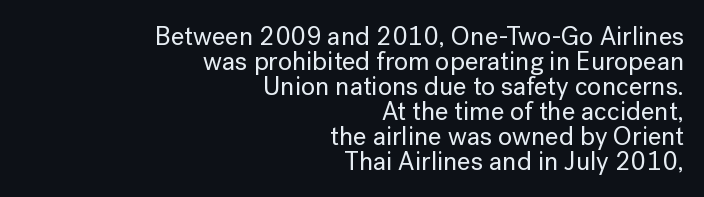
{"italic": "no", "underline": "no", "align": "right", "line_spacing": "tight", "line_spacing_ratio": 0.96, "letter_spacing": "normal", "letter_spacing_em": 0.0, "glyph_px": 26}
